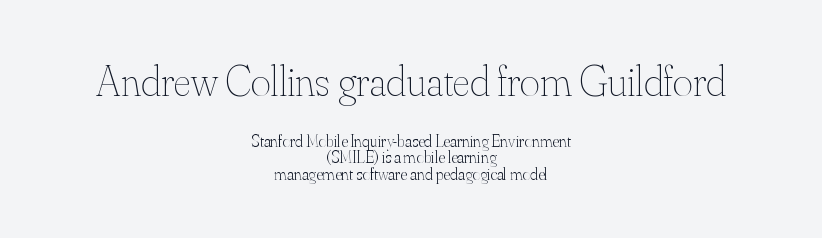
A typesetter would call this leading minimal, almost set solid. Quick note: not italic, upright. Every row of glyphs is offset so its center matches the block's center. Lines of text with bare space underneath. Spacing verdict: proportional, widths tailored to each character.
